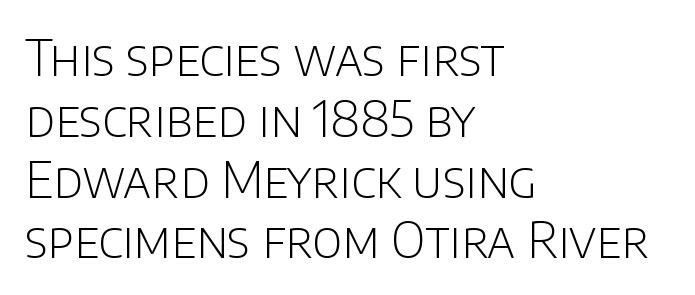
A typesetter would label this face a sans. Compared with a centered layout, this one pins lines to the left instead. The rendering uses natural spacing where letterforms have individual widths. The rendering keeps characters at their native spacing. This is not heavy type; no bold has been used. The specimen reads as upright at a glance.
